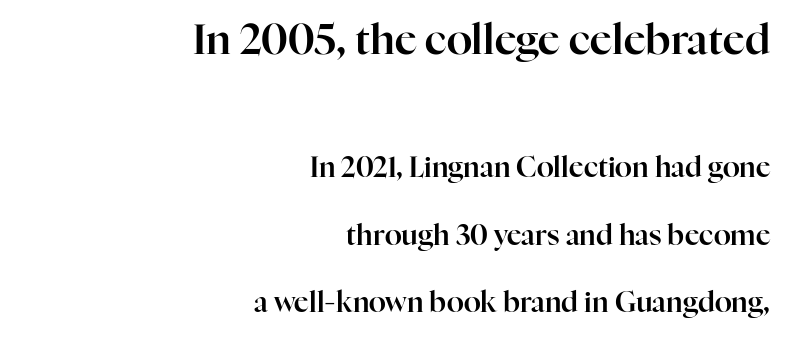
The setting favours the right margin, as signatures and pull-quotes sometimes do. Every character sits straight up, as roman type does. Airy leading. This rendering features lettering with no underline. This sample uses a serif face.
